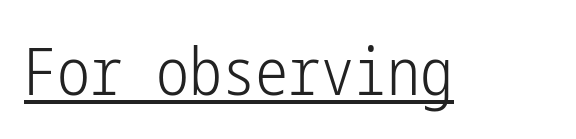
Q: Is the text bold? A: No.
Q: Is the text italic (slanted)? A: No, it is upright.
Q: Is the typeface a serif or a sans-serif typeface? A: Sans-serif.
Q: Is the text underlined? A: Yes.
Q: Is the spacing between letters normal or unusually wide? A: Normal.
Q: Width (condensed, normal, or wide)? A: Condensed.
Q: Stroke contrast? A: Low.
Q: x-height? A: Medium.
